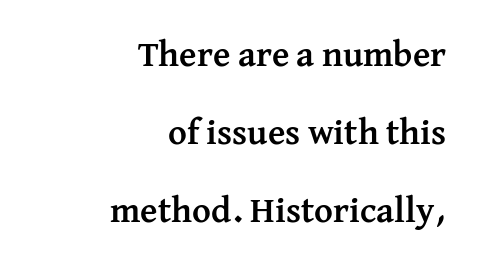
One-word summary of the alignment: right. Each glyph is drawn with heavy, bold strokes. Vertical strokes here are truly vertical. A typesetter would call this proportional, since set widths differ per character. Airy leading. Letter spacing: default.
